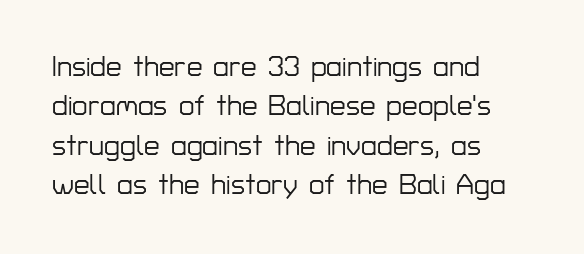
Q: Is the text italic (slanted)? A: No, it is upright.
Q: Is the typeface a serif or a sans-serif typeface? A: Sans-serif.
Q: Is the text underlined? A: No.
Q: How is the paragraph aligned? A: Left-aligned.
Q: Is the spacing between letters normal or unusually wide? A: Normal.
Q: Is the spacing between lines tight, normal or loose? A: Normal.
Q: Width (condensed, normal, or wide)? A: Normal.
Q: Stroke contrast? A: Low.
Q: x-height? A: Medium.
Q: Monospaced? A: No.
